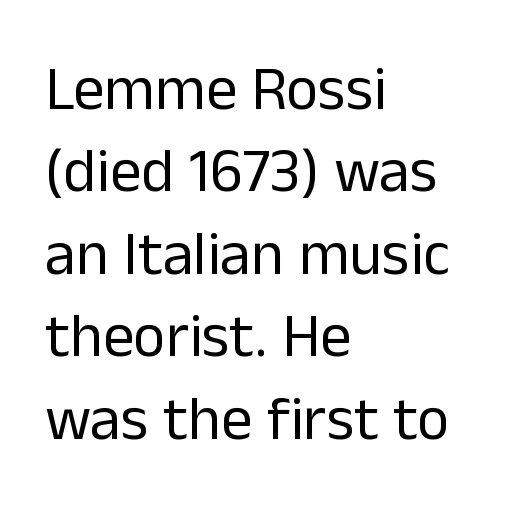
The image shows 62 px regular-weight sans-serif type, upright; set left-aligned, normal line spacing (1.33x), normal letter spacing, not underlined; low stroke contrast and a medium x-height.
